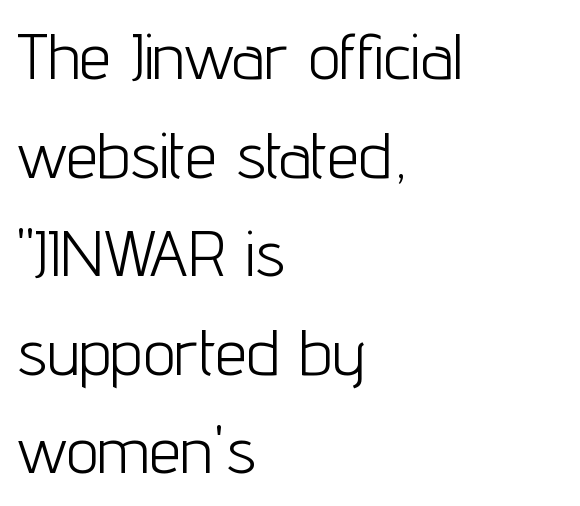
{"serif": "no", "italic": "no", "bold": "no", "weight": "light", "width": "condensed", "stroke_contrast": "low", "x_height": "medium", "monospaced": "no", "underline": "no", "align": "left", "line_spacing": "normal", "line_spacing_ratio": 1.54, "letter_spacing": "normal", "letter_spacing_em": 0.0, "glyph_px": 64}
